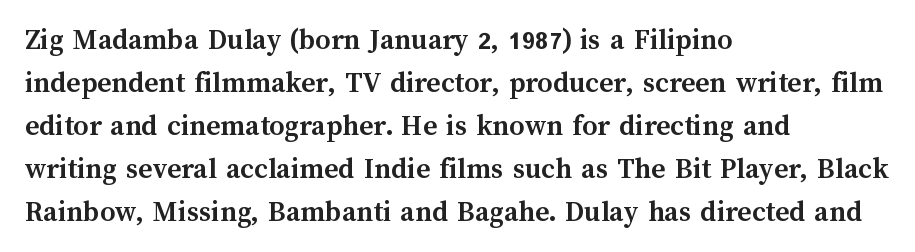
The image shows 30 px semibold type, upright; set left-aligned, normal line spacing (1.43x), normal letter spacing, not underlined; medium stroke contrast and a medium x-height.
